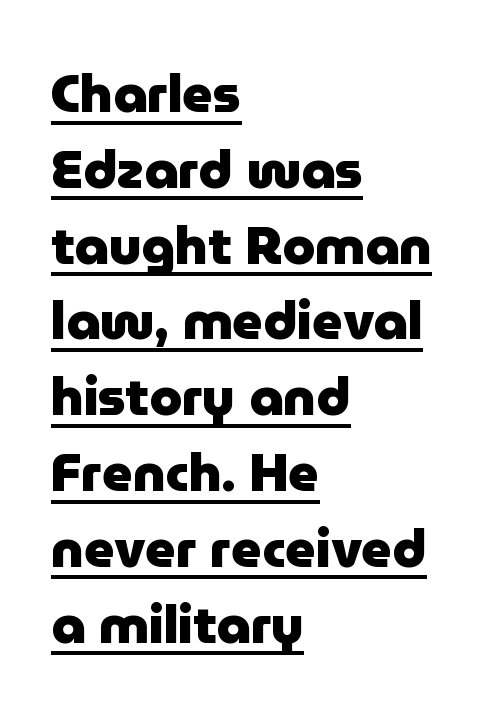
Q: Is the text bold? A: Yes.
Q: Is the text italic (slanted)? A: No, it is upright.
Q: Is the typeface a serif or a sans-serif typeface? A: Sans-serif.
Q: Is the text underlined? A: Yes.
Q: How is the paragraph aligned? A: Left-aligned.
Q: Is the spacing between letters normal or unusually wide? A: Normal.
Q: Is the spacing between lines tight, normal or loose? A: Normal.
Q: Width (condensed, normal, or wide)? A: Normal.
Q: Stroke contrast? A: Low.
Q: x-height? A: Medium.
Q: Monospaced? A: No.
